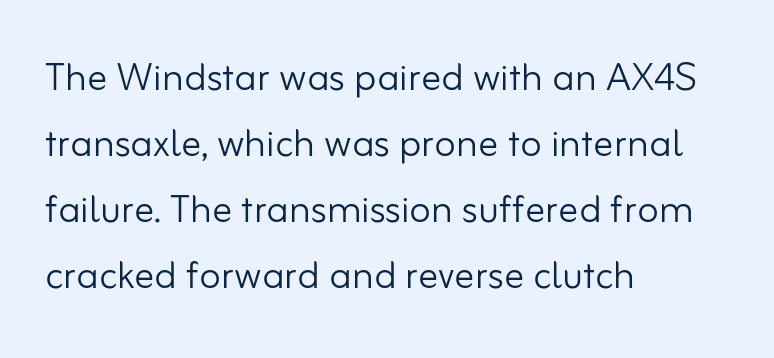
Quick note: not italic, upright. Between one letter and the next there's only the usual sliver of space. The characters display no serif detailing; their extremities are plain. Caption: face not bold, strokes unweighted. Typeset ragged right — the left edge is the straight one.
